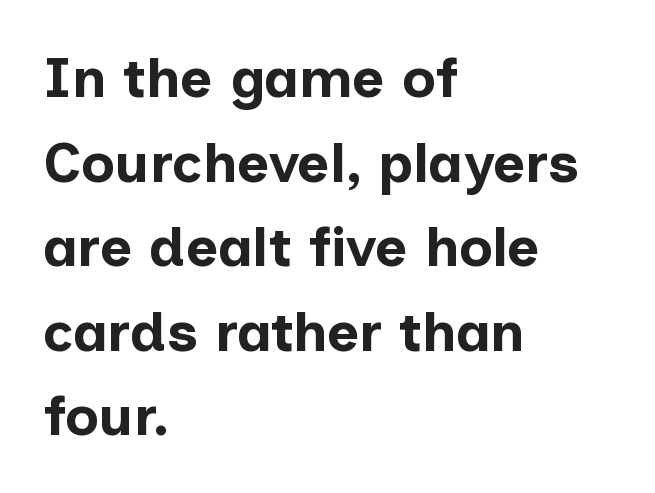
{"serif": "no", "italic": "no", "bold": "yes", "weight": "bold", "width": "normal", "stroke_contrast": "low", "x_height": "medium", "monospaced": "no", "underline": "no", "align": "left", "line_spacing": "normal", "line_spacing_ratio": 1.51, "letter_spacing": "normal", "letter_spacing_em": 0.0, "glyph_px": 56}
